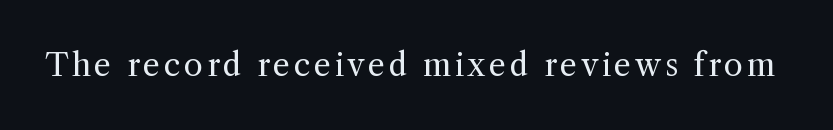
{"serif": "yes", "italic": "no", "bold": "no", "weight": "regular", "width": "normal", "x_height": "medium", "monospaced": "no", "underline": "no", "glyph_px": 31}
